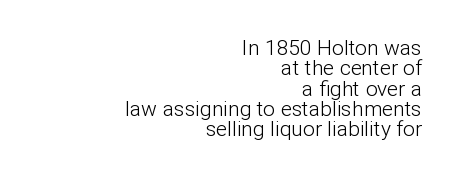
Q: Is the text bold? A: No.
Q: Is the text italic (slanted)? A: No, it is upright.
Q: Is the text underlined? A: No.
Q: How is the paragraph aligned? A: Right-aligned.
Q: Is the spacing between letters normal or unusually wide? A: Normal.
Q: Is the spacing between lines tight, normal or loose? A: Tight.
